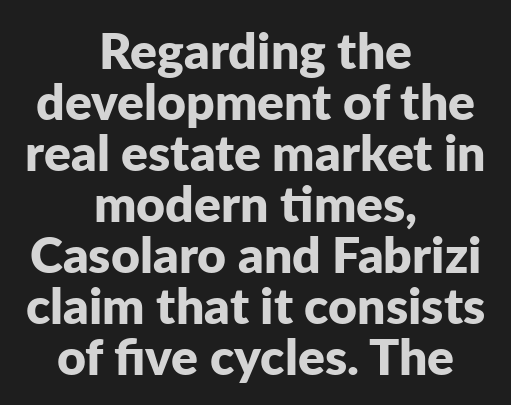
{"serif": "no", "italic": "no", "bold": "yes", "weight": "bold", "width": "normal", "stroke_contrast": "low", "x_height": "medium", "monospaced": "no", "underline": "no", "align": "center", "line_spacing": "tight", "line_spacing_ratio": 1.02, "letter_spacing": "normal", "letter_spacing_em": 0.0, "glyph_px": 50}
